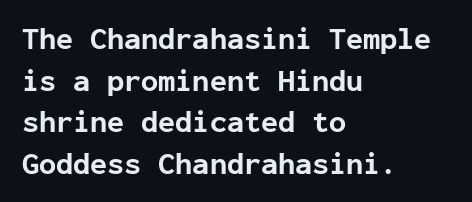
The image shows 31 px bold sans-serif type, upright, monospaced; set left-aligned, normal line spacing (1.34x), normal letter spacing, not underlined; low stroke contrast and a medium x-height.
